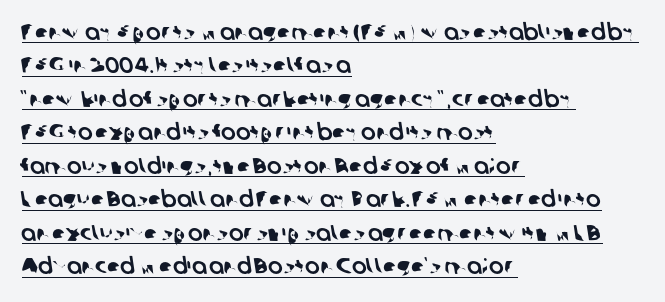
The image shows 22 px text type; set left-aligned, normal line spacing (1.52x), normal letter spacing, underlined.
